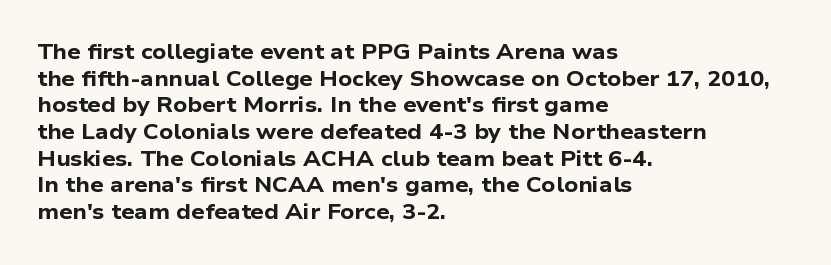
Unmarked baselines from the first word to the last. The setting favours the left margin, as ordinary paragraphs usually do. Regarding leading, the lines here are spaced in the standard way. Observe the ordinary spacing: letters are neighbours, not strangers. Heft: maximum for text — a bold.
